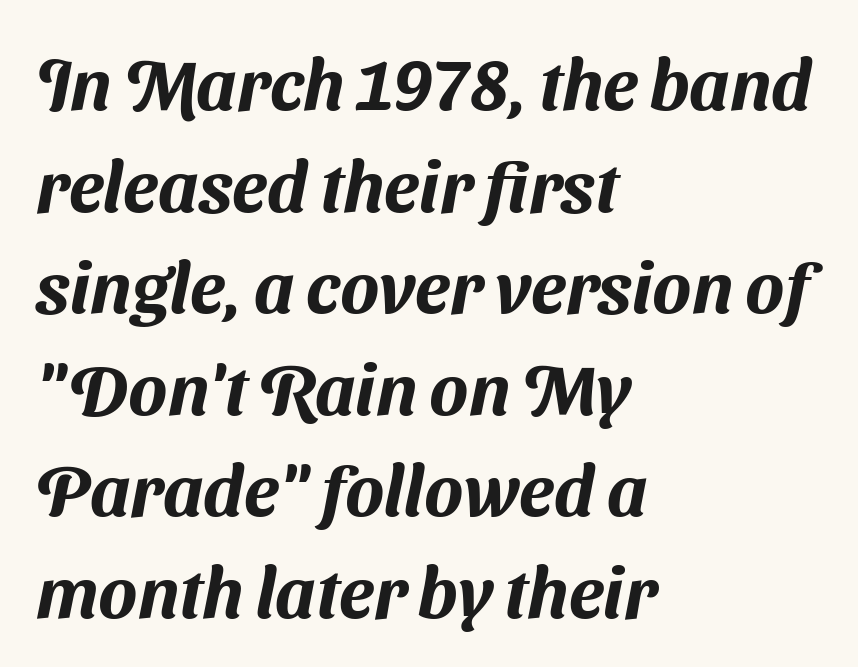
The rendering uses a moderate line-height, typical for paragraphs. Has an underline been added? It has not. This rendering leaves character spacing at its baseline value. The designer went with a sans here, leaving each stem footless. Varying glyph widths throughout — classic text-font behaviour.
